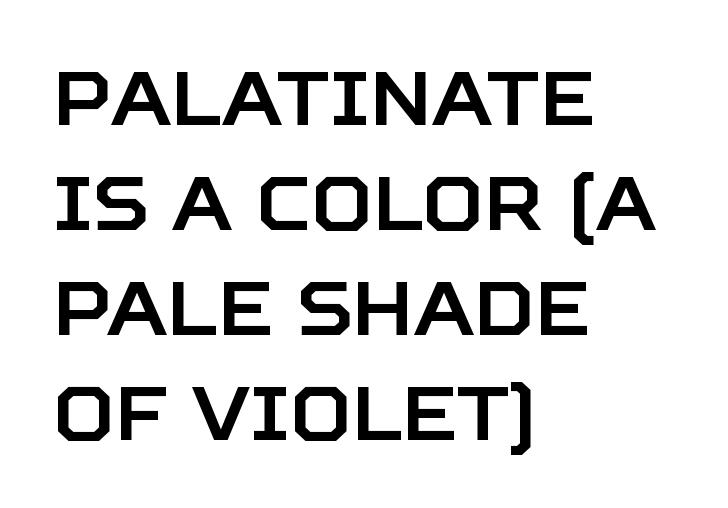
The image shows 75 px sans-serif type, upright; set left-aligned, normal line spacing (1.4x), normal letter spacing, not underlined; low stroke contrast and a large x-height.
